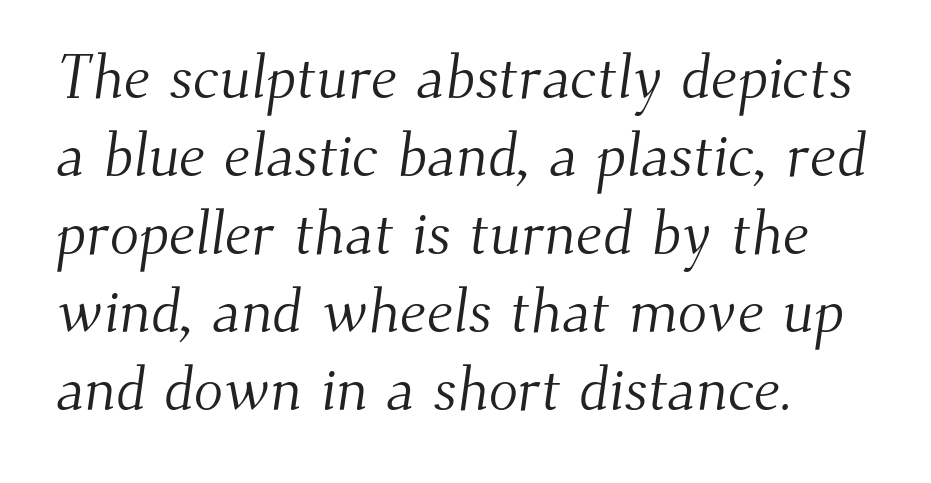
{"serif": "yes", "bold": "no", "weight": "light", "width": "normal", "stroke_contrast": "medium", "x_height": "small", "monospaced": "no", "underline": "no", "align": "left", "line_spacing": "normal", "line_spacing_ratio": 1.28, "letter_spacing": "normal", "letter_spacing_em": 0.0, "glyph_px": 61}
